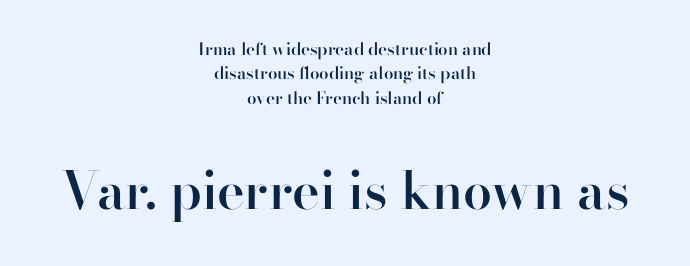
The image shows 52 px semibold serif type, upright; set centered, normal line spacing (1.44x), normal letter spacing, not underlined; the second (bottom) block is 3.06x larger; high stroke contrast and a small x-height.
